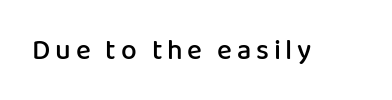
{"serif": "no", "italic": "no", "bold": "semi", "weight": "semibold", "width": "normal", "stroke_contrast": "low", "x_height": "medium", "monospaced": "no", "underline": "no", "glyph_px": 28}
